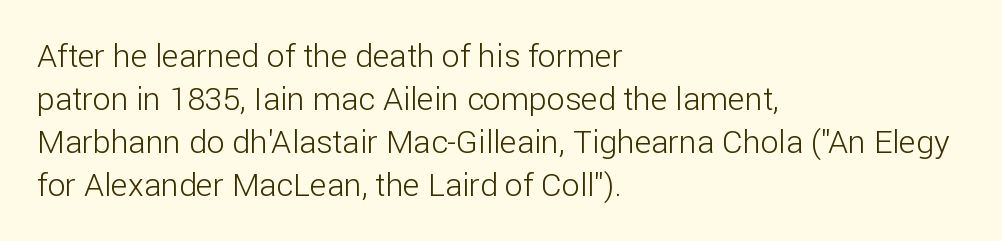
It's the straight-up-and-down kind of type. The rows are spaced the way most documents space them. The typesetter chose a ragged-right arrangement here. The space beneath each line is pristine and unruled. Words appear dense and cohesive because spacing is normal. Check where the strokes stop: nothing finishes them off — pure sans.
